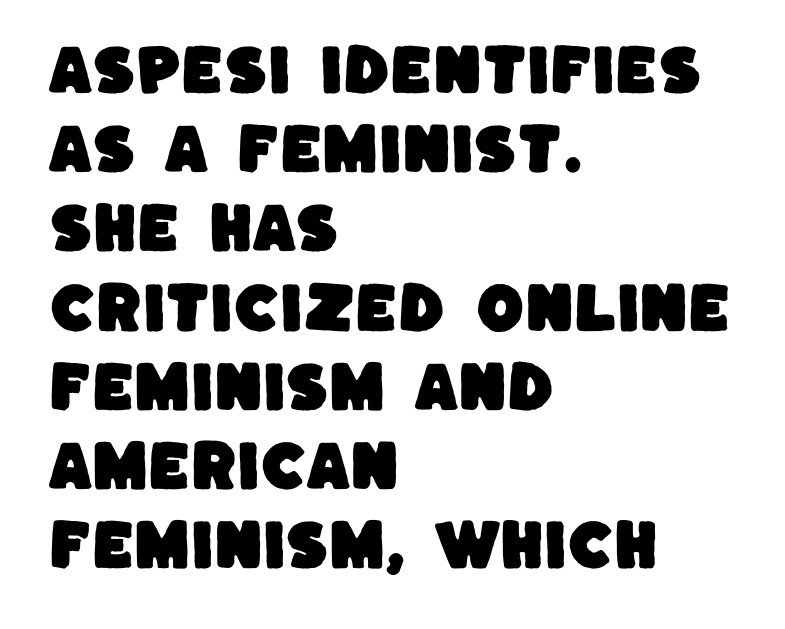
The image shows 55 px sans-serif type; set left-aligned, normal line spacing (1.44x), normal letter spacing, not underlined; low stroke contrast and a large x-height.
